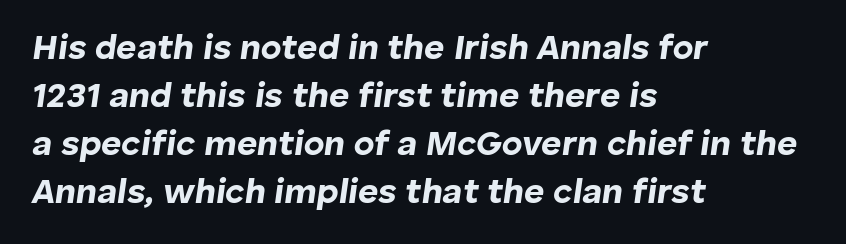
Q: Is the text bold? A: Yes.
Q: Is the text italic (slanted)? A: Yes, it leans right by about 8 degrees.
Q: Is the text underlined? A: No.
Q: How is the paragraph aligned? A: Left-aligned.
Q: Is the spacing between letters normal or unusually wide? A: Normal.
Q: Is the spacing between lines tight, normal or loose? A: Normal.
Q: Width (condensed, normal, or wide)? A: Normal.
Q: Stroke contrast? A: Low.
Q: x-height? A: Medium.
Q: Monospaced? A: No.
